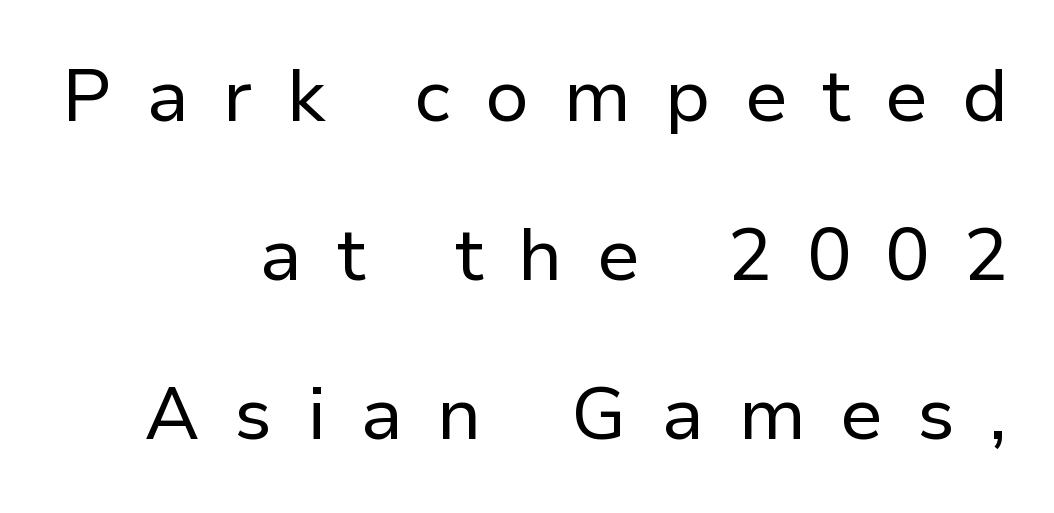
The image shows 74 px regular-weight sans-serif type, upright; set right-aligned, loose line spacing (2.15x), unusually wide letter spacing (+0.46 em), not underlined; low stroke contrast and a medium x-height.
